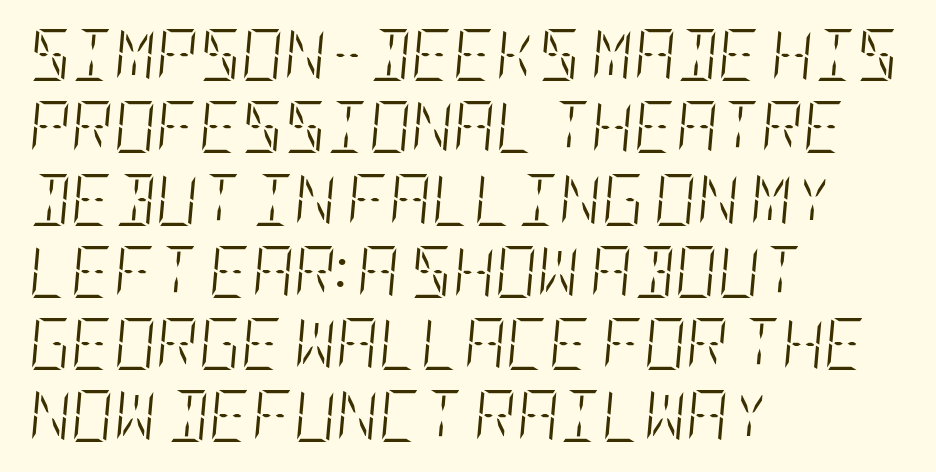
Evenly set lines give the paragraph a standard silhouette. The passage is arranged the way most books set body copy — flush left. The specimen reads as italic at a glance. Plain, unruled lines of type. Here the glyphs are tracked normally, forming tight word shapes.
